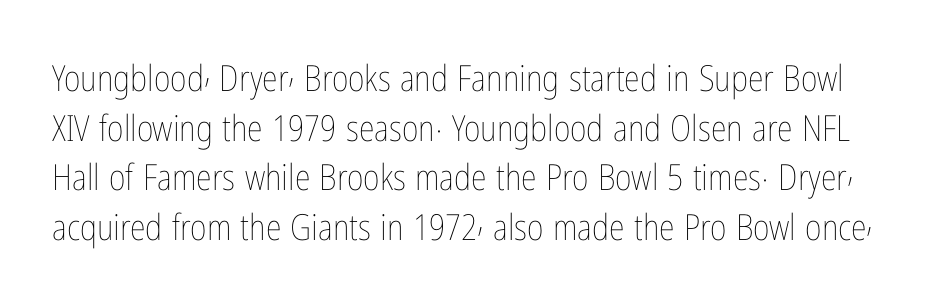
{"italic": "no", "bold": "no", "weight": "thin", "width": "condensed", "stroke_contrast": "low", "x_height": "medium", "monospaced": "no", "underline": "no", "line_spacing": "normal", "line_spacing_ratio": 1.38, "letter_spacing": "normal", "letter_spacing_em": 0.0, "glyph_px": 36}
